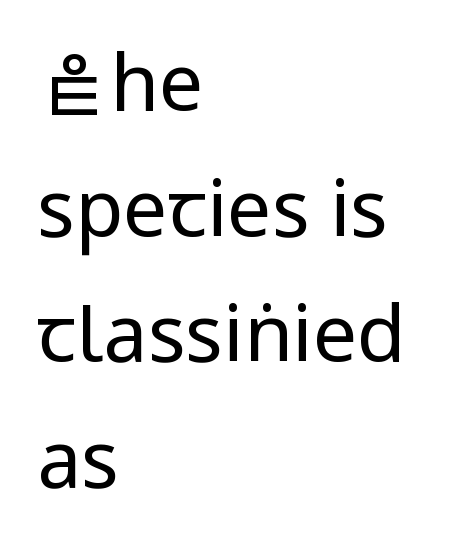
A roman cut, with each character standing at attention. The passage shown is typed in a proportional face where columns would drift. Leading: standard. Underline: absent. These lines are set flush left with a ragged right edge. Weight: not bold — regular or lighter.
